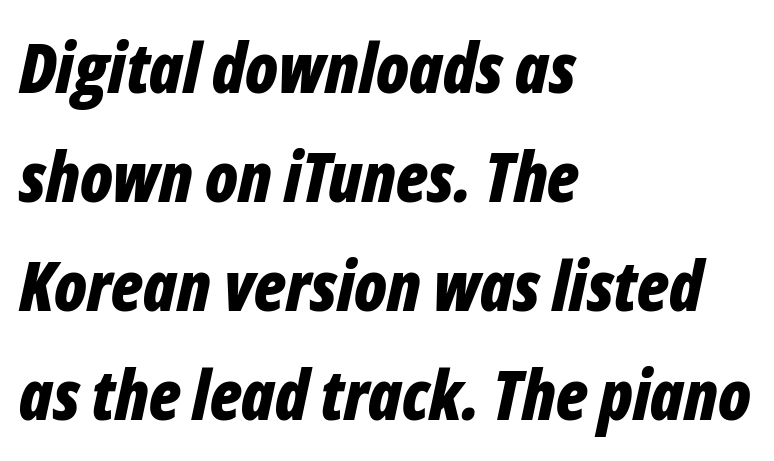
Q: Is the text bold? A: Yes.
Q: Is the text italic (slanted)? A: Yes, it leans right by about 12 degrees.
Q: Is the text underlined? A: No.
Q: How is the paragraph aligned? A: Left-aligned.
Q: Is the spacing between letters normal or unusually wide? A: Normal.
Q: Is the spacing between lines tight, normal or loose? A: Normal.
Q: Width (condensed, normal, or wide)? A: Condensed.
Q: Stroke contrast? A: Low.
Q: x-height? A: Medium.
Q: Monospaced? A: No.
